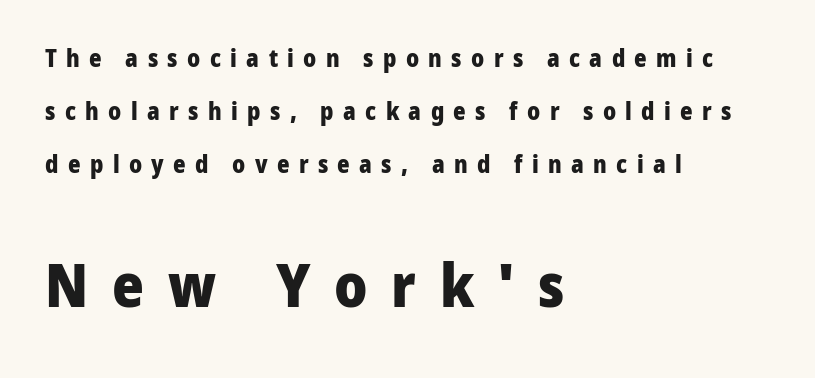
Q: Is the text bold? A: Yes.
Q: Is the text italic (slanted)? A: No, it is upright.
Q: Is the typeface a serif or a sans-serif typeface? A: Sans-serif.
Q: Is the text underlined? A: No.
Q: How is the paragraph aligned? A: Left-aligned.
Q: Is the spacing between letters normal or unusually wide? A: Unusually wide.
Q: Is the spacing between lines tight, normal or loose? A: Loose.
Q: Which block of text is set in a larger size, the first (top) or the second (bottom)? A: The second (bottom) one.
Q: Width (condensed, normal, or wide)? A: Normal.
Q: Stroke contrast? A: Low.
Q: x-height? A: Medium.
Q: Monospaced? A: No.
